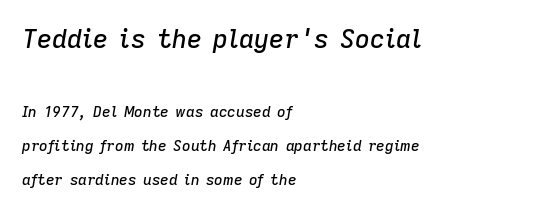
The image shows 26 px text type, italic (leaning right); set left-aligned, loose line spacing (2.28x), normal letter spacing, not underlined; the first (top) block is 1.73x larger.
